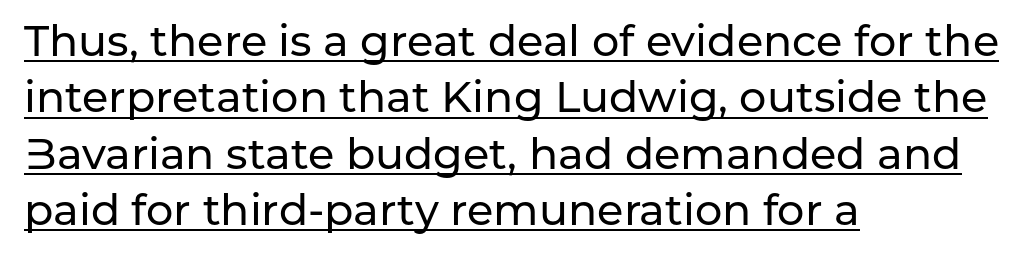
The image shows 43 px sans-serif type, upright; set left-aligned, normal line spacing (1.31x), normal letter spacing, underlined; low stroke contrast and a medium x-height.
